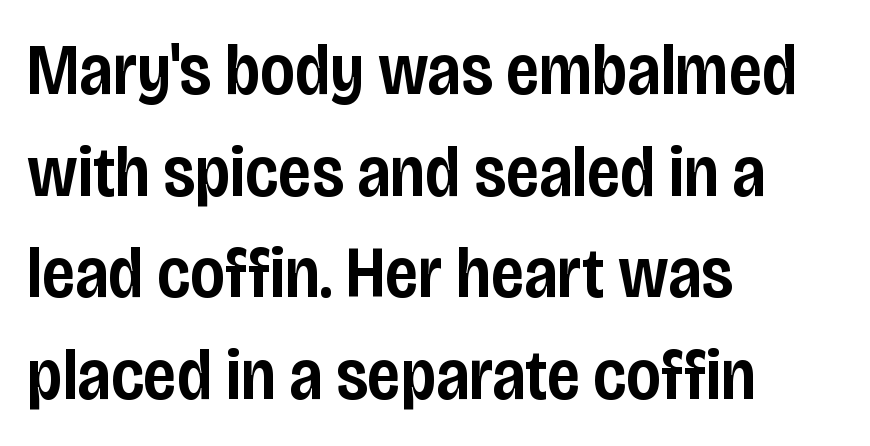
The image shows 72 px semibold, condensed sans-serif type, upright; set left-aligned, normal line spacing (1.41x), normal letter spacing, not underlined; low stroke contrast and a large x-height.
